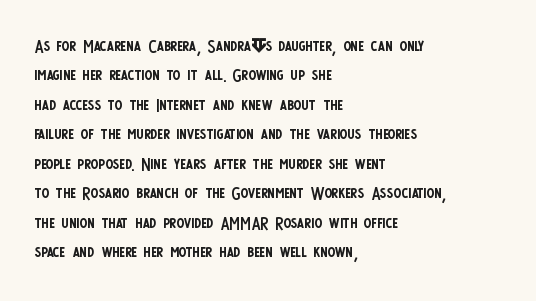
The image shows 23 px text type, upright; set left-aligned, normal line spacing (1.28x), normal letter spacing, not underlined.
